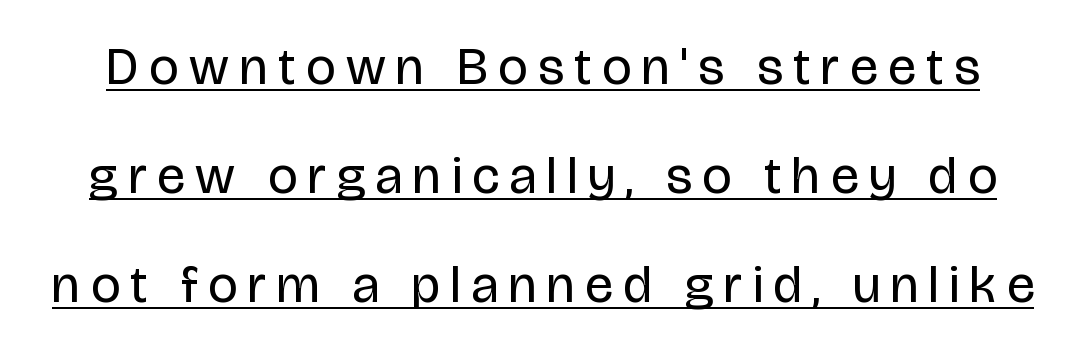
Look at the bottom of the vertical strokes: they stop flat, with no serifs. Ascenders rise straight up at ninety degrees. The face looks like a standard text weight, possibly lighter. Do the characters align in a grid? No, the font is proportional.
